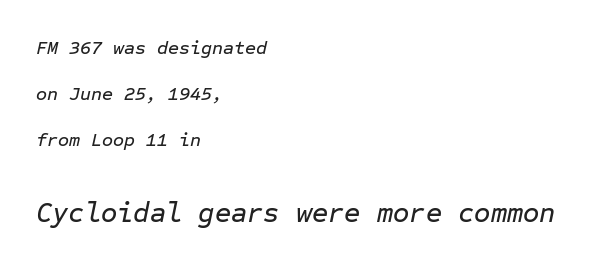
{"italic": "yes", "lean": "right", "slant_degrees": 12, "width": "normal", "stroke_contrast": "low", "x_height": "medium", "monospaced": "yes", "underline": "no", "align": "left", "line_spacing": "loose", "line_spacing_ratio": 2.42, "letter_spacing": "normal", "letter_spacing_em": 0.0, "larger_block": "second", "size_ratio": 1.47, "glyph_px": 28}
